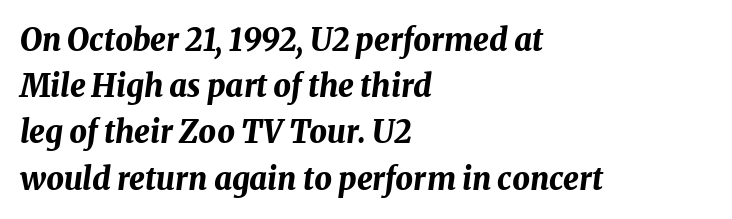
No extra tracking has been applied to these lines. One glance says typical: line gaps are just what's usual. The characters look thick and weighty, a clear bold. Observe the lean: these are italic letterforms. The specimen omits any rule beneath the text block's lines.
